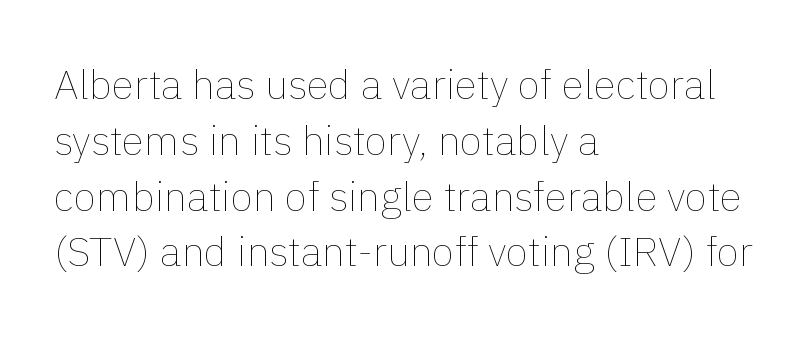
Q: Is the text bold? A: No.
Q: Is the text italic (slanted)? A: No, it is upright.
Q: Is the text underlined? A: No.
Q: How is the paragraph aligned? A: Left-aligned.
Q: Is the spacing between letters normal or unusually wide? A: Normal.
Q: Is the spacing between lines tight, normal or loose? A: Normal.
Q: Width (condensed, normal, or wide)? A: Normal.
Q: Stroke contrast? A: Low.
Q: x-height? A: Medium.
Q: Monospaced? A: No.
